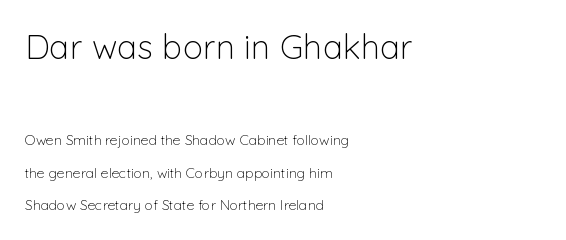
{"serif": "no", "italic": "no", "bold": "no", "weight": "light", "width": "normal", "stroke_contrast": "low", "x_height": "medium", "monospaced": "no", "underline": "no", "align": "left", "line_spacing": "loose", "line_spacing_ratio": 2.32, "letter_spacing": "normal", "letter_spacing_em": 0.0, "larger_block": "first", "size_ratio": 2.43, "glyph_px": 34}
